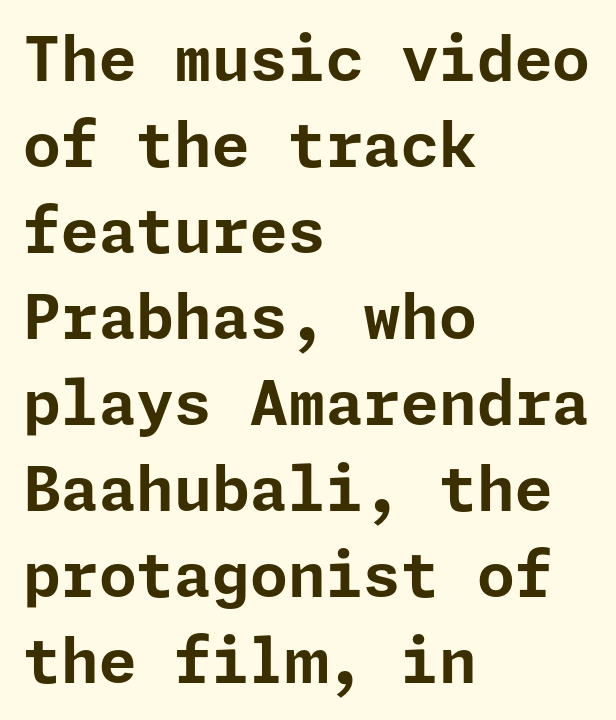
Q: Is the text bold? A: Yes.
Q: Is the text italic (slanted)? A: No, it is upright.
Q: Is the typeface a serif or a sans-serif typeface? A: Sans-serif.
Q: Is the text underlined? A: No.
Q: How is the paragraph aligned? A: Left-aligned.
Q: Is the spacing between letters normal or unusually wide? A: Normal.
Q: Is the spacing between lines tight, normal or loose? A: Normal.
Q: Width (condensed, normal, or wide)? A: Normal.
Q: Stroke contrast? A: Low.
Q: x-height? A: Medium.
